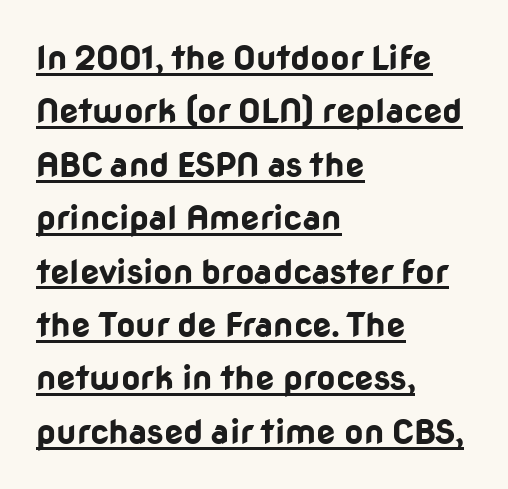
Is this a fixed-width face? No — the glyphs have proportional, varying widths. Each word holds together tightly as a unit, with standard inter-letter gaps. The rag falls on the right side of this text block. These lines are composed in type without serifs.
